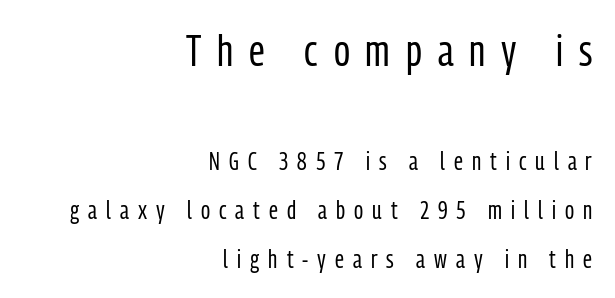
Letterform terminals end flat and unadorned throughout the passage. Letters rest on an invisible, unmarked baseline. The rag falls on the left side of this text block. Honestly, the rows look like they've been pulled way apart. There is plenty of visible air inserted between adjacent glyphs.
